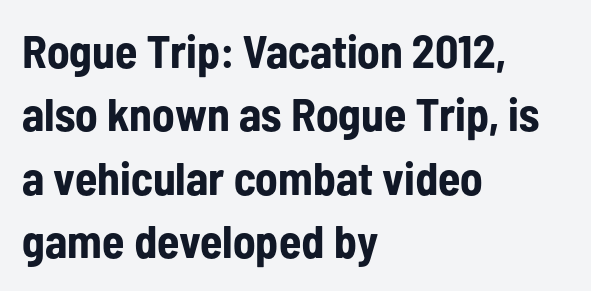
The image shows 46 px bold, condensed sans-serif type, upright; set left-aligned, normal line spacing (1.38x), normal letter spacing, not underlined; low stroke contrast and a medium x-height.
